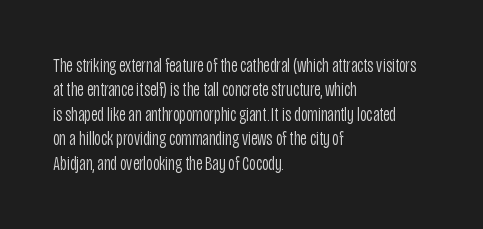
These lines keep a tight, regular rhythm from letter to letter. In CSS terms this would be text-align: left. Weight: in the light-to-regular range. This is roman type, the default non-slanted kind. Decoration check: the copy has no underline.
